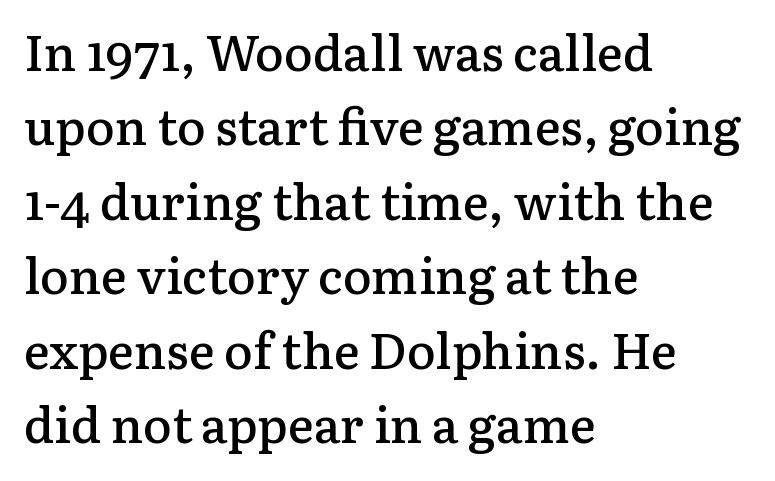
The image shows 49 px semibold serif type, upright; set left-aligned, normal line spacing (1.52x), normal letter spacing, not underlined; low stroke contrast and a medium x-height.
